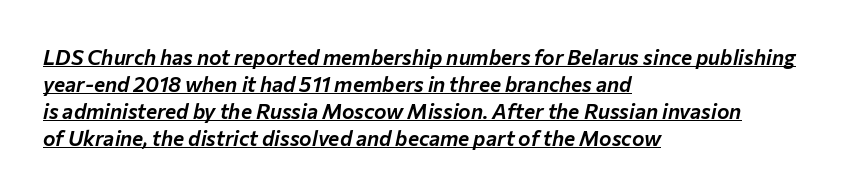
Q: Is the text italic (slanted)? A: Yes, it leans right by about 12 degrees.
Q: Is the text underlined? A: Yes.
Q: How is the paragraph aligned? A: Left-aligned.
Q: Is the spacing between letters normal or unusually wide? A: Normal.
Q: Is the spacing between lines tight, normal or loose? A: Normal.
